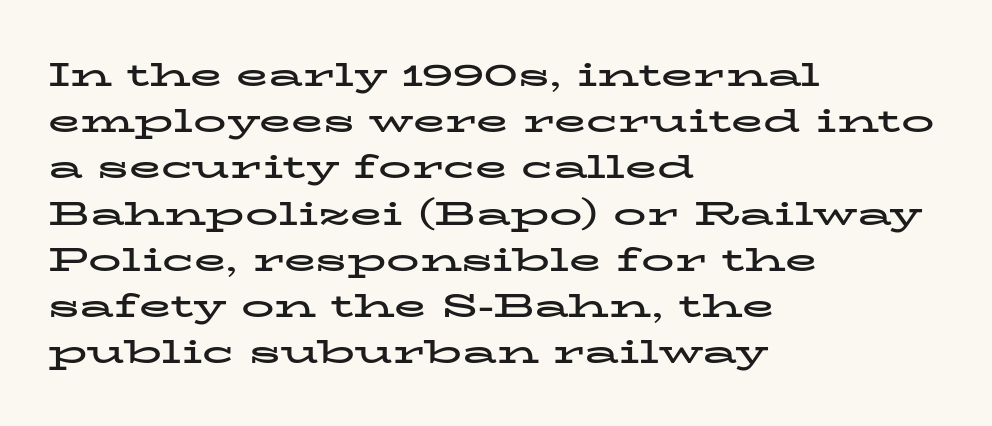
The image shows 33 px bold, wide serif type, upright; set left-aligned, normal line spacing (1.4x), normal letter spacing, not underlined; low stroke contrast and a medium x-height.
